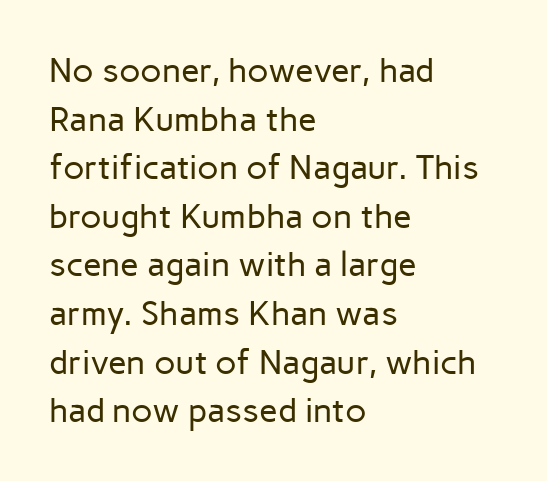
The image shows 34 px regular-weight sans-serif type, upright; set left-aligned, normal line spacing (1.43x), normal letter spacing, not underlined; low stroke contrast and a medium x-height.
